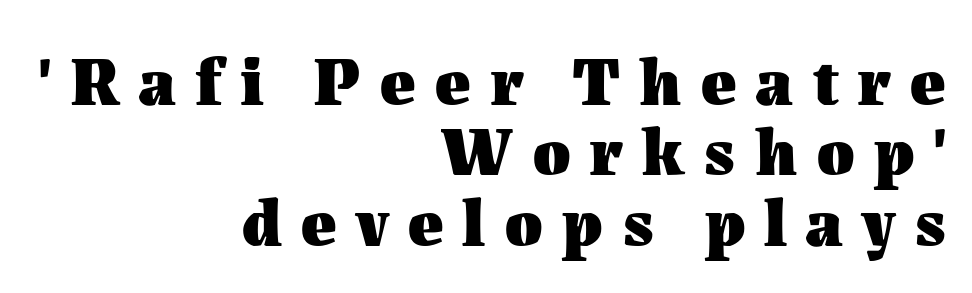
The baseline area is clear. In terms of leading, this rendering errs on the cramped side. Short note: letters widely spaced. A dark, heavy texture on the line: the type is bold. Looks like regular typesetting: each glyph gets only the width it needs.
